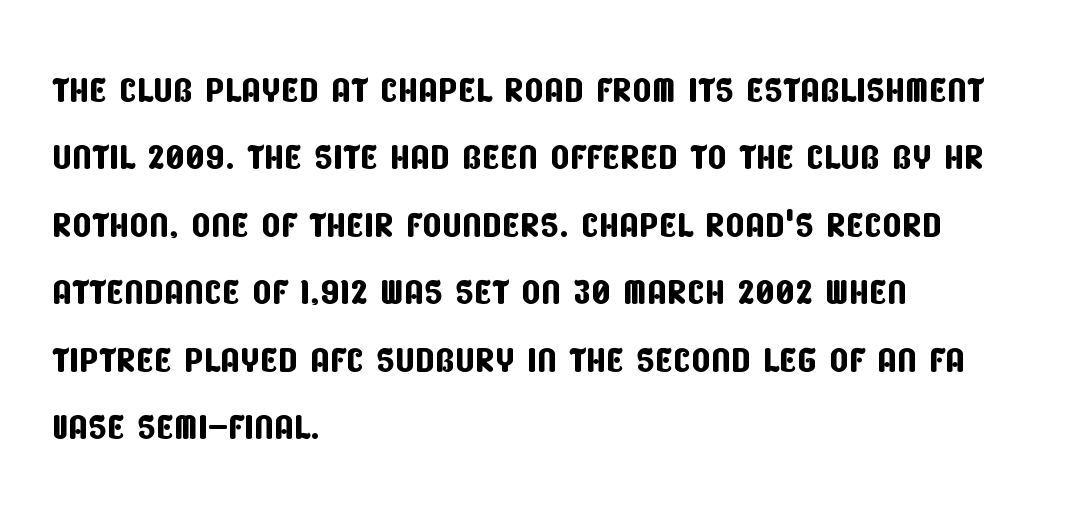
Q: Is the typeface a serif or a sans-serif typeface? A: Sans-serif.
Q: Is the text underlined? A: No.
Q: How is the paragraph aligned? A: Left-aligned.
Q: Is the spacing between letters normal or unusually wide? A: Normal.
Q: Is the spacing between lines tight, normal or loose? A: Normal.
Q: Width (condensed, normal, or wide)? A: Condensed.
Q: Stroke contrast? A: Low.
Q: x-height? A: Large.
Q: Monospaced? A: No.
